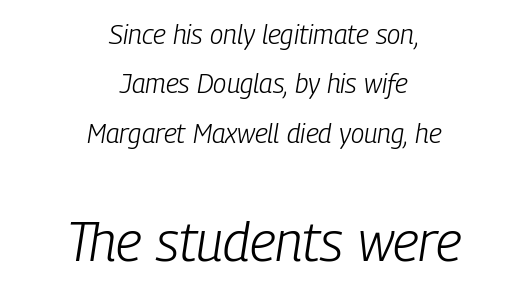
{"italic": "yes", "lean": "right", "slant_degrees": 9, "bold": "no", "weight": "light", "width": "condensed", "stroke_contrast": "low", "x_height": "medium", "monospaced": "no", "underline": "no", "align": "center", "line_spacing_ratio": 1.83, "letter_spacing": "normal", "letter_spacing_em": 0.0, "larger_block": "second", "size_ratio": 2.0, "glyph_px": 54}
